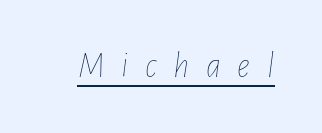
{"italic": "yes", "lean": "right", "slant_degrees": 7, "bold": "no", "weight": "thin", "width": "condensed", "stroke_contrast": "low", "x_height": "medium", "monospaced": "no", "underline": "yes", "letter_spacing": "wide", "letter_spacing_em": 0.46, "glyph_px": 36}
